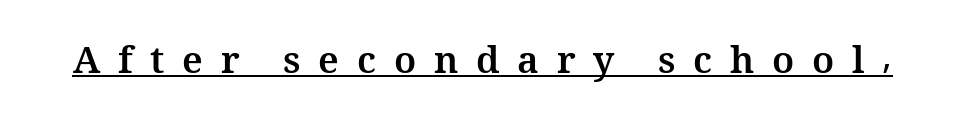
Character widths vary here, with narrow letters taking less room than wide ones. The specimen includes a rule beneath the text block's lines. No italicization has been applied; the sample stays upright. What stands out about the letter spacing? Its width — letters are far apart. These words are printed bold, with thick strokes throughout.
